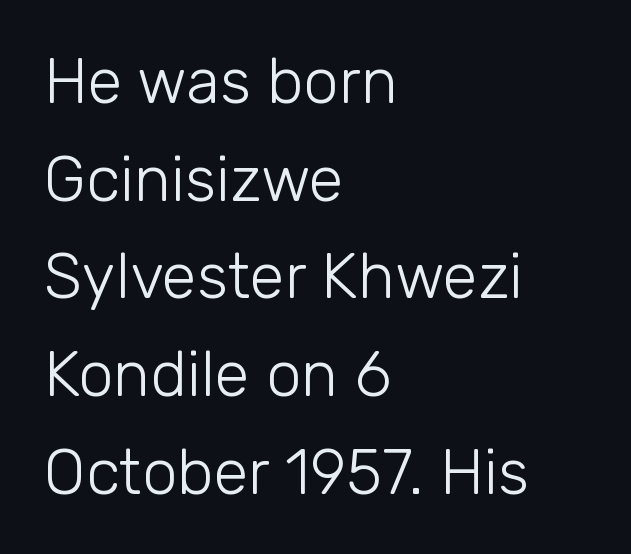
What stands out about the letter spacing? Nothing — it is the standard amount. Think standard paragraph weight, or any step lighter than that. When letters stand straight like this, we call the style roman or upright. No word sits above an underline. A sans-serif font was chosen for this passage. The rendering anchors every line to the left-hand side.
